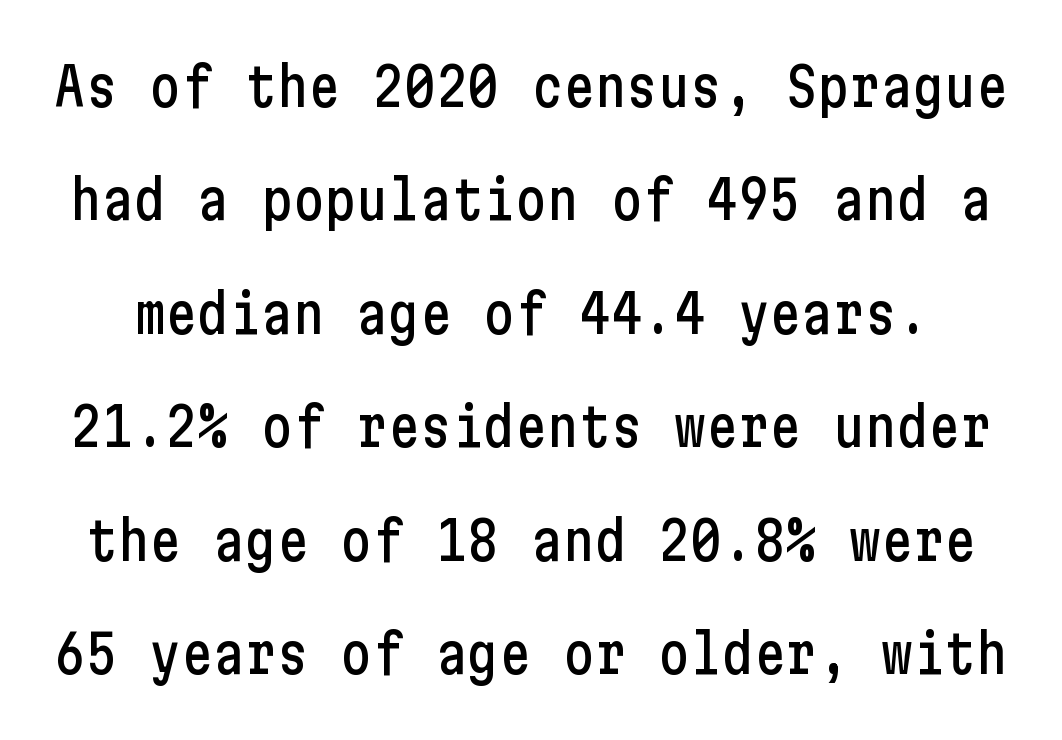
The image shows 53 px condensed sans-serif type, upright; set loose line spacing (2.14x), normal letter spacing, not underlined; low stroke contrast and a medium x-height.
